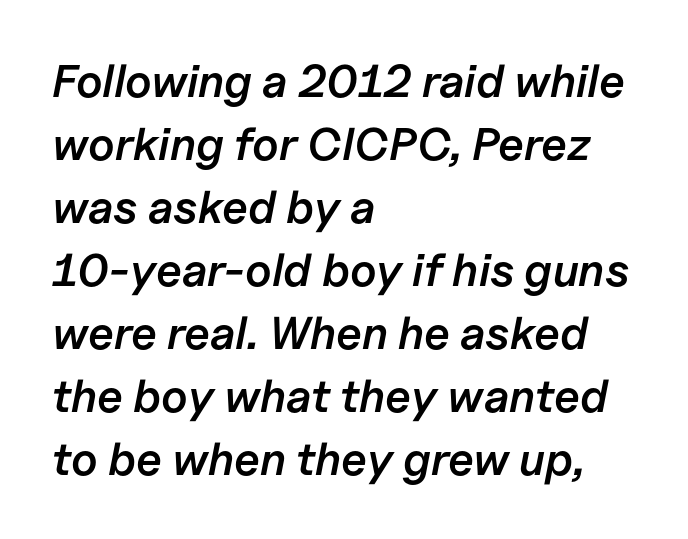
The image shows 46 px semibold type, italic (leaning right); set left-aligned, normal line spacing (1.37x), normal letter spacing, not underlined; low stroke contrast and a medium x-height.
